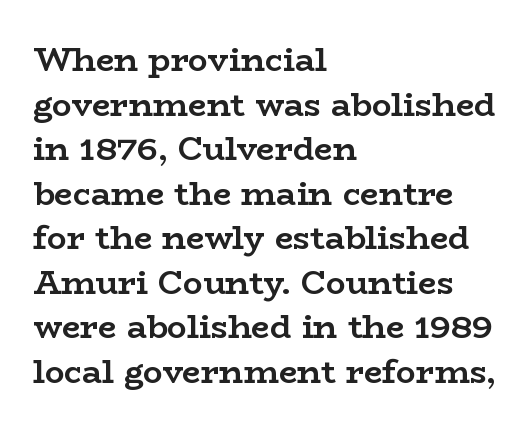
The face used here is rendered with its standard letterfit. Layout note: lines flush left. Think of a printed novel: that variable character pitch is what you see here. One glance says typical: line gaps are just what's usual. This rendering features lettering with no underline.
